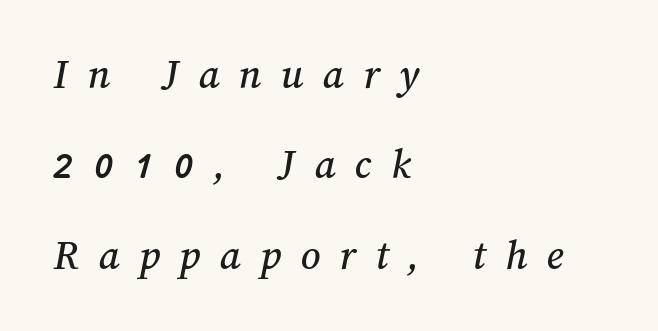
{"width": "normal", "stroke_contrast": "medium", "x_height": "medium", "monospaced": "no", "underline": "no", "align": "left", "line_spacing": "loose", "line_spacing_ratio": 2.1, "letter_spacing": "wide", "letter_spacing_em": 0.45, "glyph_px": 43}
